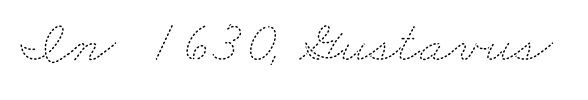
Q: Is the text bold? A: No.
Q: Is the text underlined? A: No.
Q: Is the spacing between letters normal or unusually wide? A: Normal.
Q: Width (condensed, normal, or wide)? A: Wide.
Q: Stroke contrast? A: Medium.
Q: x-height? A: Small.
Q: Monospaced? A: No.
